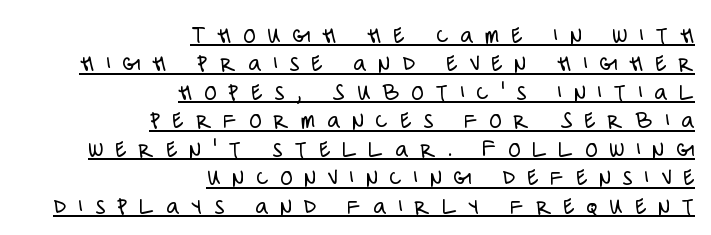
{"italic": "no", "bold": "no", "underline": "yes", "align": "right", "line_spacing": "tight", "line_spacing_ratio": 1.14, "letter_spacing": "wide", "letter_spacing_em": 0.48, "glyph_px": 25}
